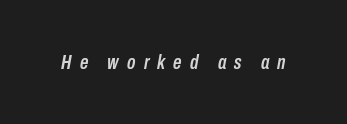
The type is letterspaced generously, with wide tracking. Honestly, there is no underline to notice here at all. The letters are slanted; this is an italic face.
